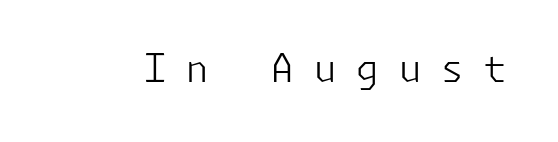
{"serif": "no", "italic": "no", "bold": "no", "weight": "light", "width": "normal", "stroke_contrast": "low", "x_height": "medium", "underline": "no", "letter_spacing": "wide", "letter_spacing_em": 0.47, "glyph_px": 39}
